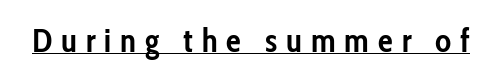
The image shows 33 px semibold, condensed sans-serif type, upright; set unusually wide letter spacing (+0.27 em), underlined; low stroke contrast and a medium x-height.
